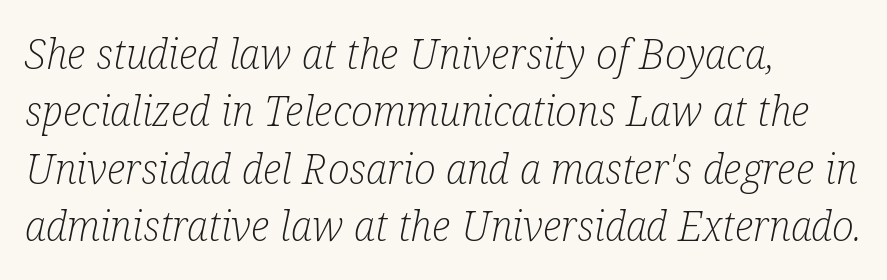
Q: Is the text bold? A: No.
Q: Is the text italic (slanted)? A: Yes, it leans right by about 12 degrees.
Q: Is the typeface a serif or a sans-serif typeface? A: Serif.
Q: Is the text underlined? A: No.
Q: How is the paragraph aligned? A: Left-aligned.
Q: Is the spacing between letters normal or unusually wide? A: Normal.
Q: Is the spacing between lines tight, normal or loose? A: Normal.
Q: Width (condensed, normal, or wide)? A: Condensed.
Q: Stroke contrast? A: Low.
Q: x-height? A: Medium.
Q: Monospaced? A: No.
